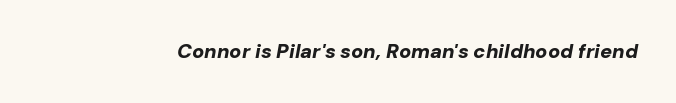
The image shows 20 px bold type, italic (leaning right); set normal letter spacing, not underlined.
